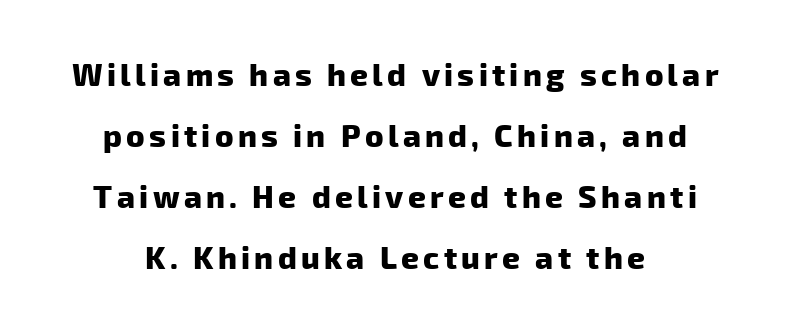
{"serif": "no", "bold": "yes", "weight": "heavy", "width": "normal", "stroke_contrast": "low", "x_height": "medium", "monospaced": "no", "underline": "no", "line_spacing": "loose", "line_spacing_ratio": 1.97, "glyph_px": 31}
